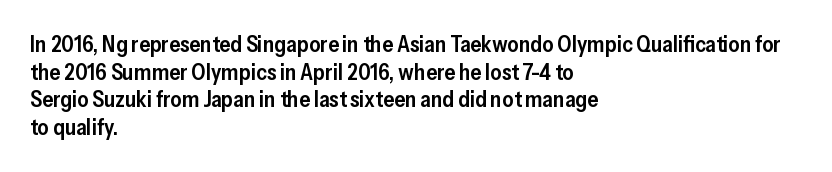
You can tell it's not italic because the verticals are truly vertical. Underlining? Definitely not there. Teacher's note: observe the even left margin — that is flush-left alignment. On the weight axis this lands at semibold, roughly 600.
